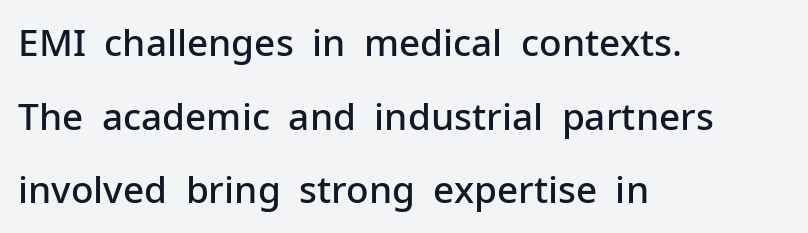
The image shows 37 px semibold sans-serif type, upright; set left-aligned, loose line spacing (1.99x), normal letter spacing, not underlined; low stroke contrast and a medium x-height.
